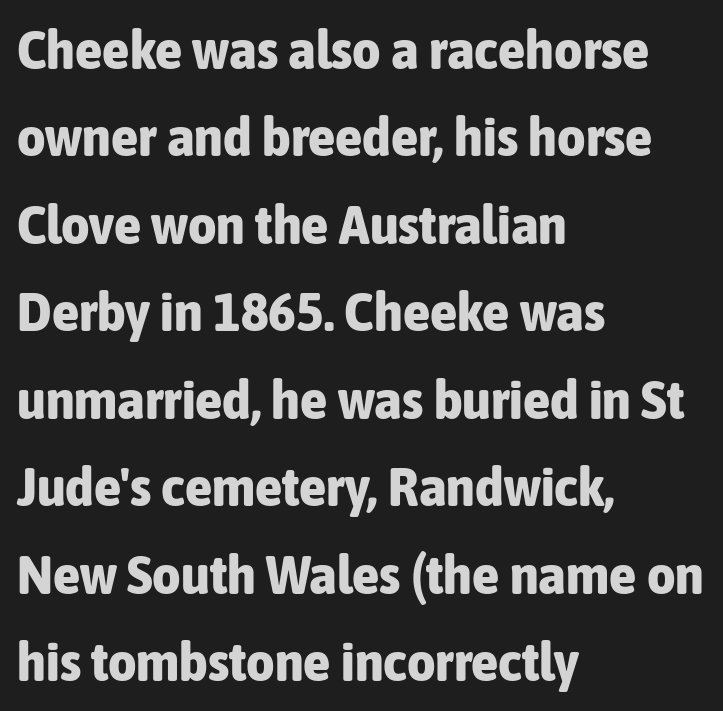
{"serif": "no", "italic": "no", "bold": "yes", "weight": "bold", "width": "condensed", "stroke_contrast": "low", "x_height": "medium", "monospaced": "no", "underline": "no", "align": "left", "line_spacing": "normal", "line_spacing_ratio": 1.59, "letter_spacing": "normal", "letter_spacing_em": 0.0, "glyph_px": 55}
